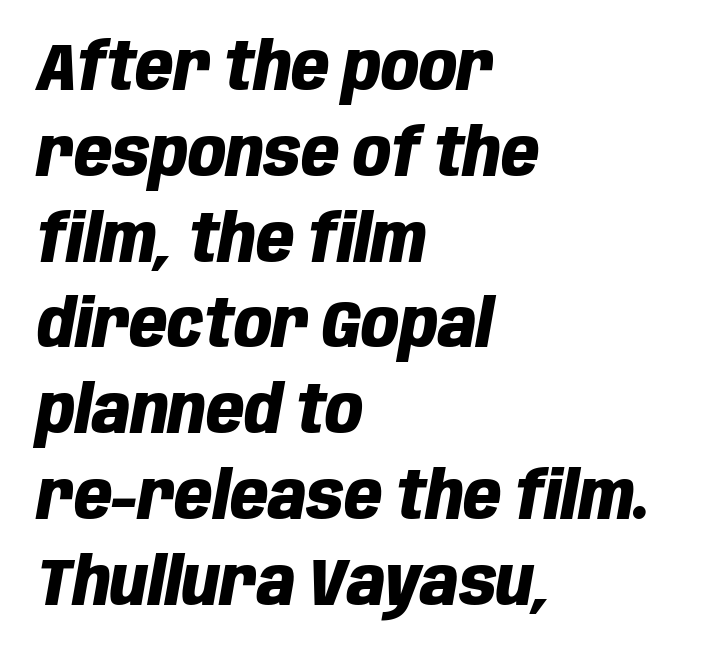
The image shows 66 px heavy, condensed type, italic (leaning right); set left-aligned, normal line spacing (1.3x), normal letter spacing, not underlined; low stroke contrast and a large x-height.
